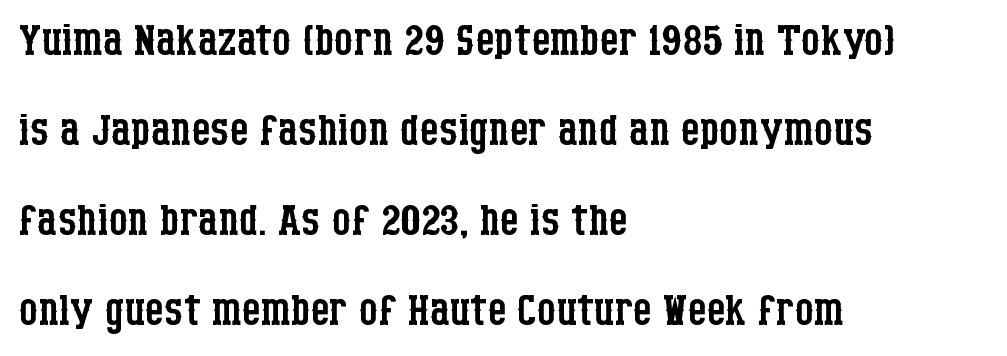
Q: Is the text bold? A: No.
Q: Is the text italic (slanted)? A: No, it is upright.
Q: Is the typeface a serif or a sans-serif typeface? A: Serif.
Q: Is the text underlined? A: No.
Q: How is the paragraph aligned? A: Left-aligned.
Q: Is the spacing between letters normal or unusually wide? A: Normal.
Q: Is the spacing between lines tight, normal or loose? A: Normal.
Q: Width (condensed, normal, or wide)? A: Condensed.
Q: Stroke contrast? A: Low.
Q: x-height? A: Large.
Q: Monospaced? A: No.
